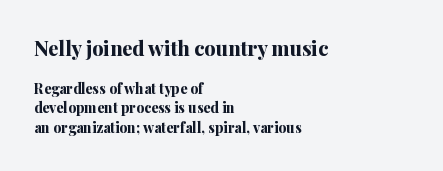
The image shows 20 px bold type, upright; set left-aligned, normal line spacing (1.39x), normal letter spacing, not underlined; the first (top) block is 1.43x larger.
